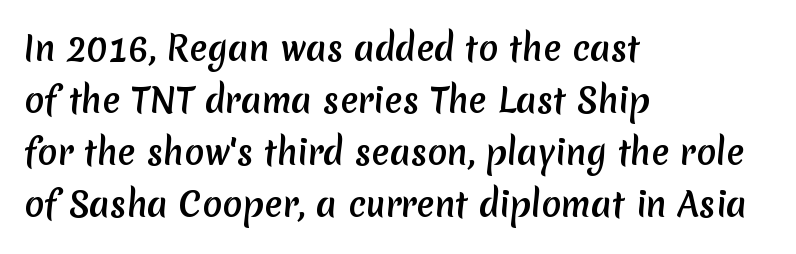
Q: Is the typeface a serif or a sans-serif typeface? A: Sans-serif.
Q: Is the text underlined? A: No.
Q: How is the paragraph aligned? A: Left-aligned.
Q: Is the spacing between letters normal or unusually wide? A: Normal.
Q: Is the spacing between lines tight, normal or loose? A: Normal.
Q: Width (condensed, normal, or wide)? A: Normal.
Q: Stroke contrast? A: Medium.
Q: x-height? A: Medium.
Q: Monospaced? A: No.
